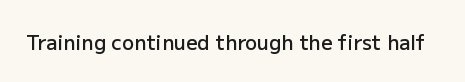
Q: Is the text bold? A: Semi-bold.
Q: Is the text italic (slanted)? A: No, it is upright.
Q: Is the text underlined? A: No.
Q: Is the spacing between letters normal or unusually wide? A: Normal.
